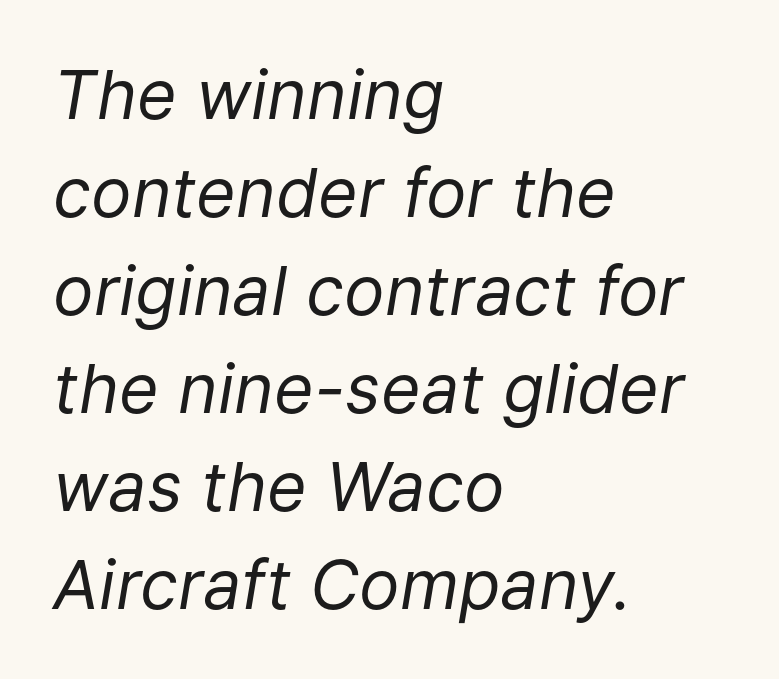
Q: Is the text bold? A: No.
Q: Is the text italic (slanted)? A: Yes, it leans right by about 9 degrees.
Q: Is the text underlined? A: No.
Q: How is the paragraph aligned? A: Left-aligned.
Q: Is the spacing between letters normal or unusually wide? A: Normal.
Q: Is the spacing between lines tight, normal or loose? A: Normal.
Q: Width (condensed, normal, or wide)? A: Normal.
Q: Stroke contrast? A: Low.
Q: x-height? A: Medium.
Q: Monospaced? A: No.
